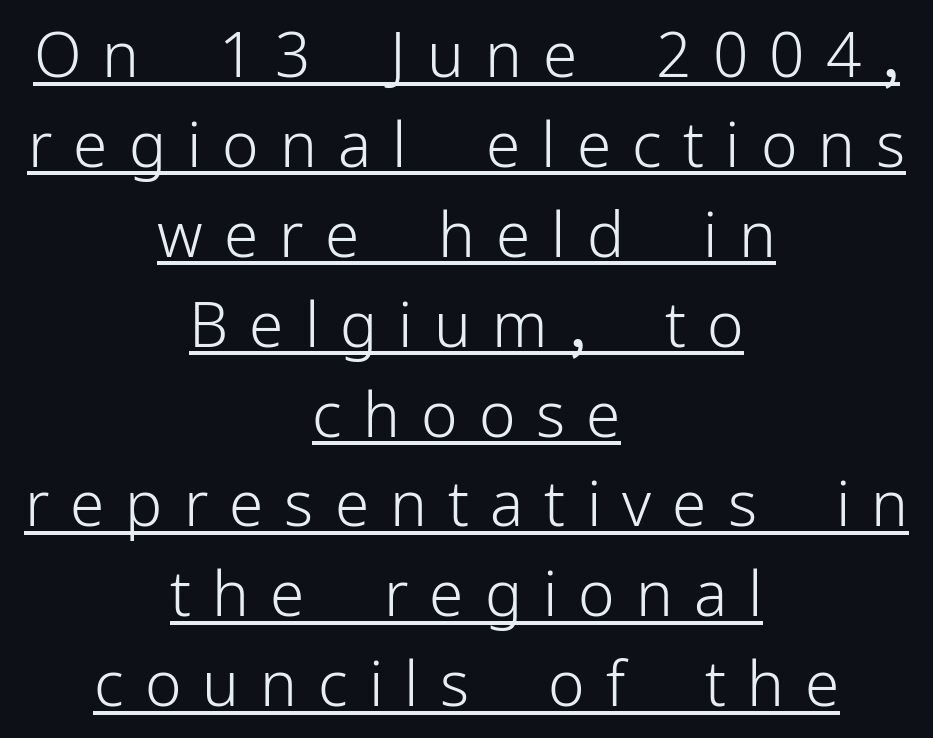
The image shows 62 px light sans-serif type, upright; set centered, normal line spacing (1.45x), unusually wide letter spacing (+0.34 em), underlined; low stroke contrast and a medium x-height.
